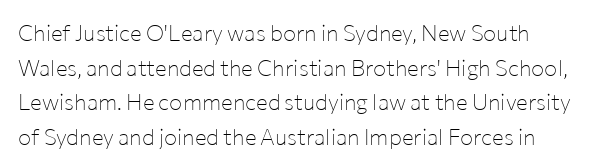
Letters rest on an invisible, unmarked baseline. These glyphs show unthickened strokes, regular width or finer. Horizontal bands of white between lines are of average thickness. The letterforms sit shoulder to shoulder at normal distance. Nope, not italic — everything's standing straight.
